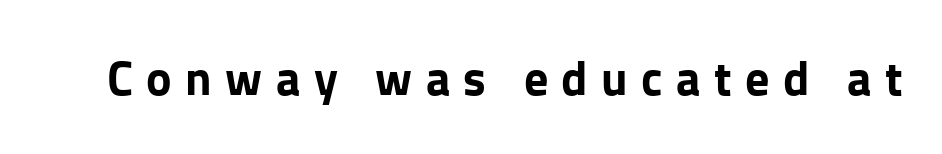
Q: Is the text bold? A: Yes.
Q: Is the text italic (slanted)? A: No, it is upright.
Q: Is the typeface a serif or a sans-serif typeface? A: Sans-serif.
Q: Is the text underlined? A: No.
Q: Is the spacing between letters normal or unusually wide? A: Unusually wide.
Q: Width (condensed, normal, or wide)? A: Normal.
Q: Stroke contrast? A: Low.
Q: x-height? A: Medium.
Q: Monospaced? A: No.
